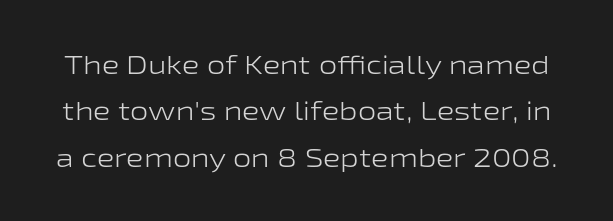
Q: Is the text bold? A: No.
Q: Is the text italic (slanted)? A: No, it is upright.
Q: Is the text underlined? A: No.
Q: Is the spacing between letters normal or unusually wide? A: Normal.
